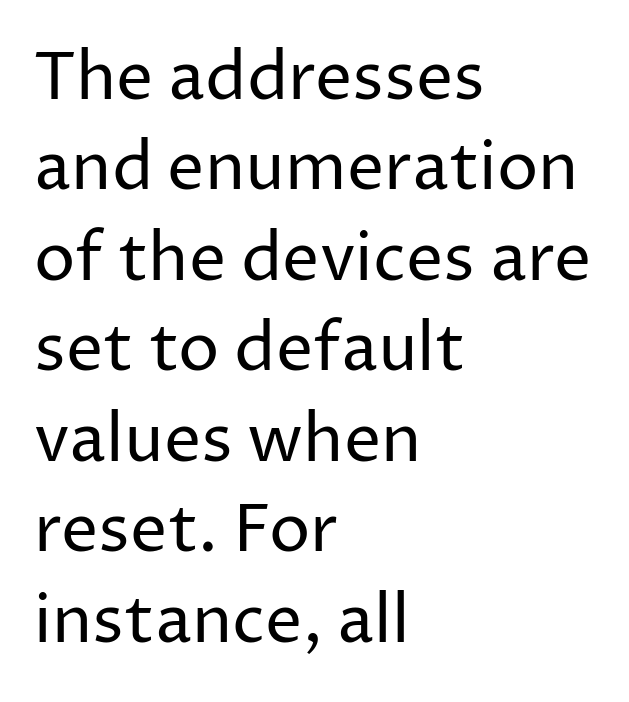
Q: Is the text bold? A: No.
Q: Is the text italic (slanted)? A: No, it is upright.
Q: Is the typeface a serif or a sans-serif typeface? A: Sans-serif.
Q: Is the text underlined? A: No.
Q: How is the paragraph aligned? A: Left-aligned.
Q: Is the spacing between letters normal or unusually wide? A: Normal.
Q: Is the spacing between lines tight, normal or loose? A: Normal.
Q: Width (condensed, normal, or wide)? A: Normal.
Q: Stroke contrast? A: Low.
Q: x-height? A: Medium.
Q: Monospaced? A: No.
